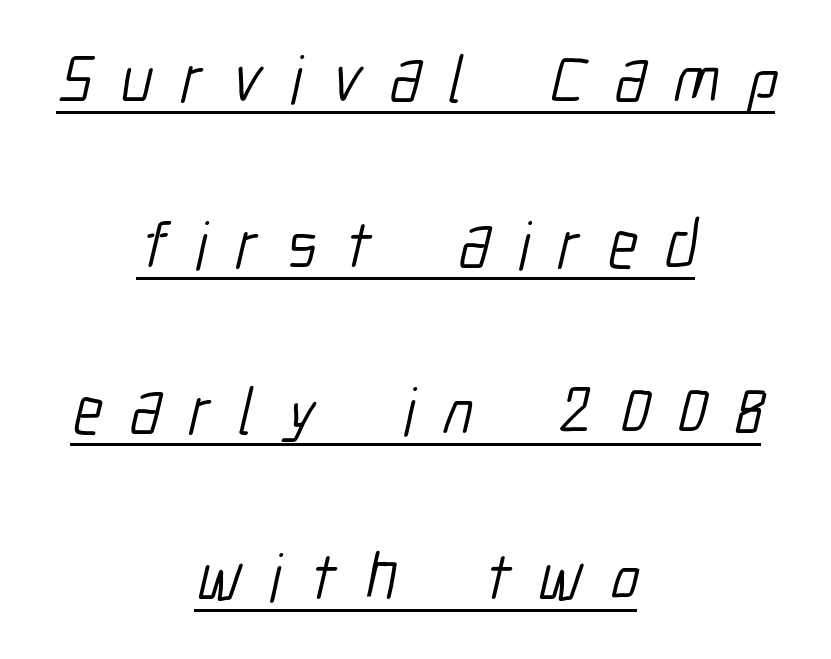
The image shows 67 px light, condensed sans-serif type; set centered, loose line spacing (2.48x), unusually wide letter spacing (+0.42 em), underlined; low stroke contrast and a medium x-height.
